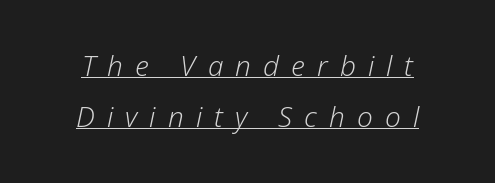
Q: Is the text bold? A: No.
Q: Is the text italic (slanted)? A: Yes, it leans right by about 12 degrees.
Q: Is the text underlined? A: Yes.
Q: Is the spacing between letters normal or unusually wide? A: Unusually wide.
Q: Width (condensed, normal, or wide)? A: Normal.
Q: Stroke contrast? A: Low.
Q: x-height? A: Medium.
Q: Monospaced? A: No.
